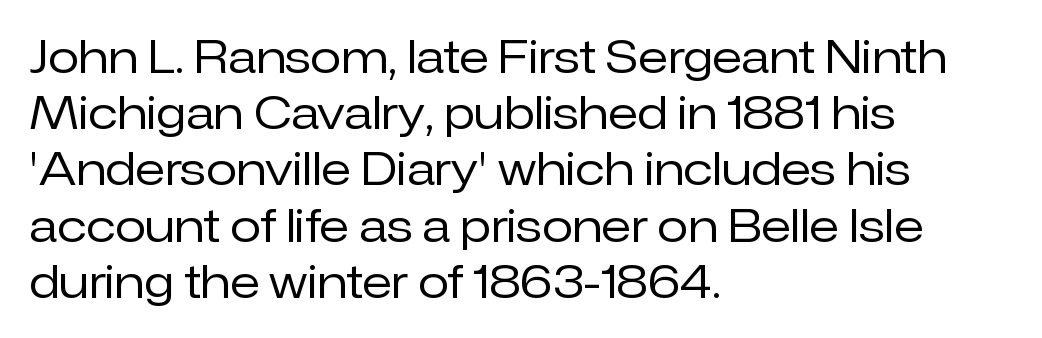
The image shows 45 px regular-weight sans-serif type, upright; set left-aligned, normal line spacing (1.25x), normal letter spacing, not underlined; low stroke contrast and a medium x-height.
